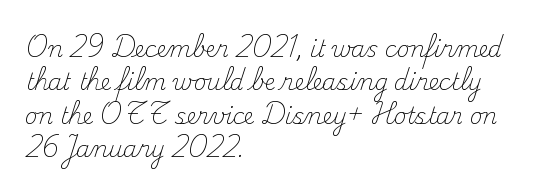
The image shows 22 px text type; set left-aligned, normal line spacing (1.52x), normal letter spacing, not underlined.
